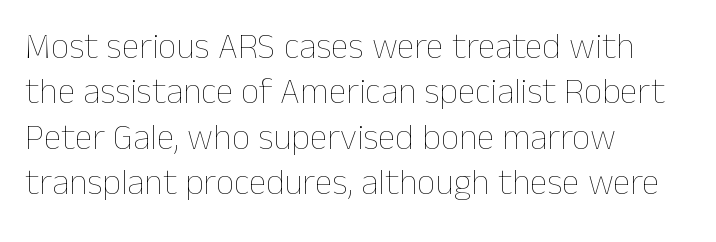
The image shows 36 px thin type, upright; set left-aligned, normal line spacing (1.26x), normal letter spacing, not underlined; low stroke contrast and a medium x-height.
